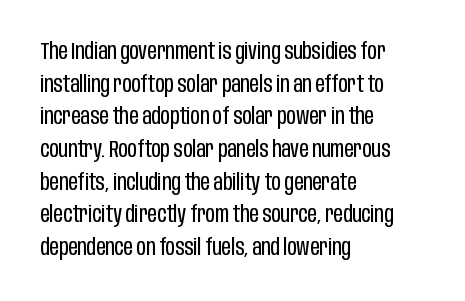
Characters follow at the spacing the type designer built in. The letterforms sit at book weight or below. Rendered with straight, roman letterforms. The rows are spaced the way most documents space them. The strip under each line holds only bare page.
